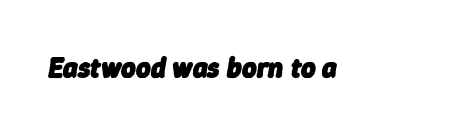
The image shows 28 px heavy type, italic (leaning right); set normal letter spacing, not underlined; low stroke contrast and a medium x-height.
